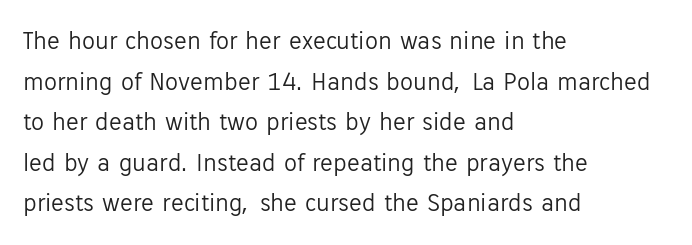
{"italic": "no", "bold": "no", "underline": "no", "align": "left", "line_spacing": "normal", "line_spacing_ratio": 1.56, "letter_spacing": "normal", "letter_spacing_em": 0.0, "glyph_px": 26}
